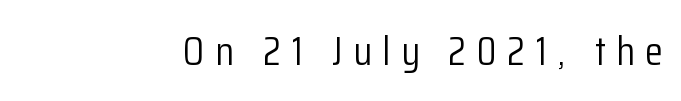
Q: Is the text bold? A: No.
Q: Is the text italic (slanted)? A: No, it is upright.
Q: Is the typeface a serif or a sans-serif typeface? A: Sans-serif.
Q: Is the text underlined? A: No.
Q: How is the paragraph aligned? A: Right-aligned.
Q: Is the spacing between letters normal or unusually wide? A: Unusually wide.
Q: Width (condensed, normal, or wide)? A: Condensed.
Q: Stroke contrast? A: Low.
Q: x-height? A: Medium.
Q: Monospaced? A: No.
